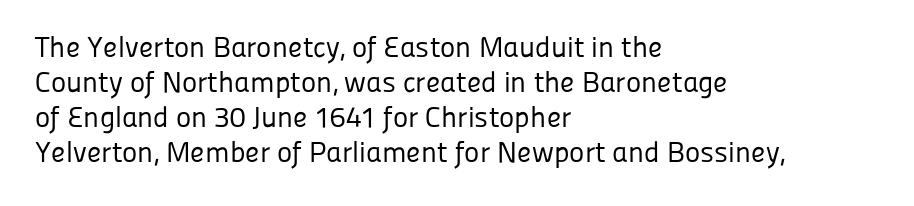
Q: Is the text bold? A: No.
Q: Is the text italic (slanted)? A: No, it is upright.
Q: Is the typeface a serif or a sans-serif typeface? A: Sans-serif.
Q: Is the text underlined? A: No.
Q: How is the paragraph aligned? A: Left-aligned.
Q: Is the spacing between letters normal or unusually wide? A: Normal.
Q: Width (condensed, normal, or wide)? A: Normal.
Q: Stroke contrast? A: Low.
Q: x-height? A: Medium.
Q: Monospaced? A: No.
